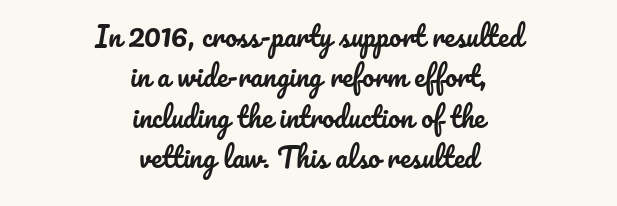
Is there much room between lines? A standard amount, neither cramped nor airy. Standard letterfit; no display-style spreading of the glyphs. The passage shown is not underscored anywhere. Leftover space on each line is divided equally before and after the words.
